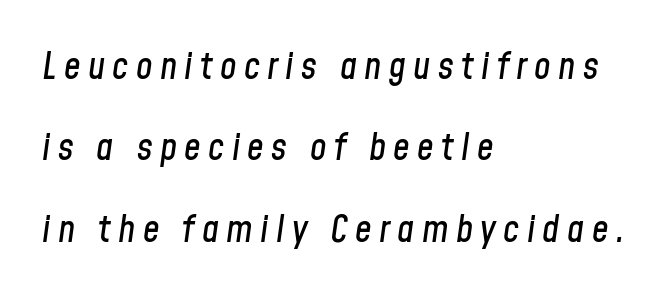
Whoever set this chose breathing room over compactness in the vertical rhythm. Between one letter and the next there's a generous, obvious gap. These lines are rendered in a variable-pitch font. Every row of glyphs begins at an identical x-position on the left. Every character sits at an angle, as italics do.
